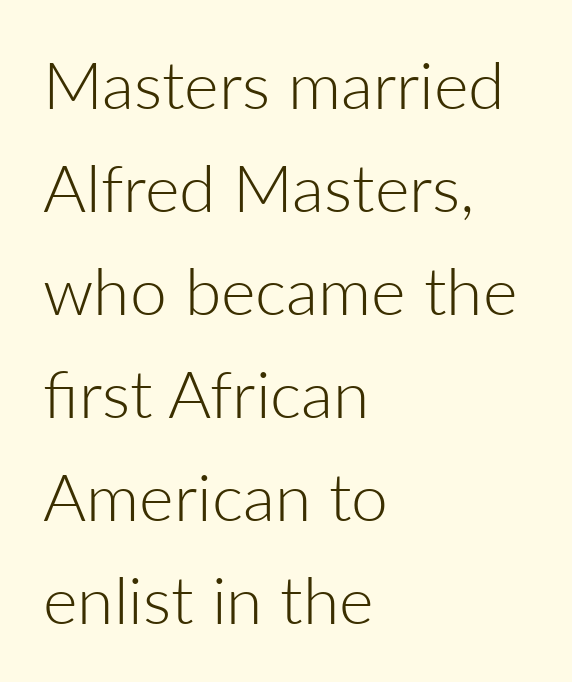
A roman cut, with each character standing at attention. Inter-character spacing is left at the font's built-in metrics. Type style note: lacks serifs. This block has exactly the height ordinary leading produces.
